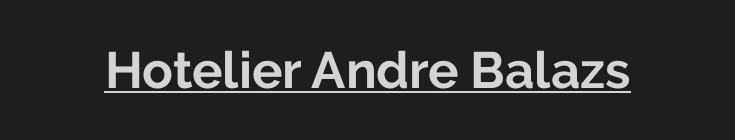
The image shows 51 px bold sans-serif type, upright; set normal letter spacing, underlined; low stroke contrast and a medium x-height.
